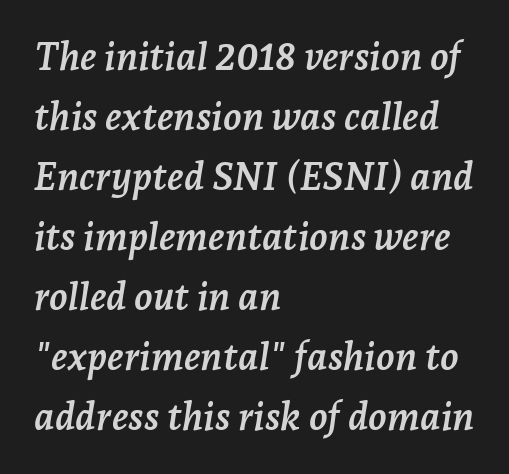
Q: Is the text bold? A: Yes.
Q: Is the text italic (slanted)? A: Yes, it leans right by about 7 degrees.
Q: Is the typeface a serif or a sans-serif typeface? A: Serif.
Q: Is the text underlined? A: No.
Q: How is the paragraph aligned? A: Left-aligned.
Q: Is the spacing between letters normal or unusually wide? A: Normal.
Q: Is the spacing between lines tight, normal or loose? A: Normal.
Q: Width (condensed, normal, or wide)? A: Normal.
Q: Stroke contrast? A: Low.
Q: x-height? A: Medium.
Q: Monospaced? A: No.
